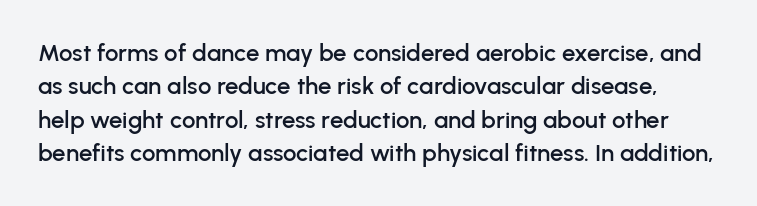
The image shows 24 px text type, upright; set normal line spacing (1.39x), normal letter spacing, not underlined.
